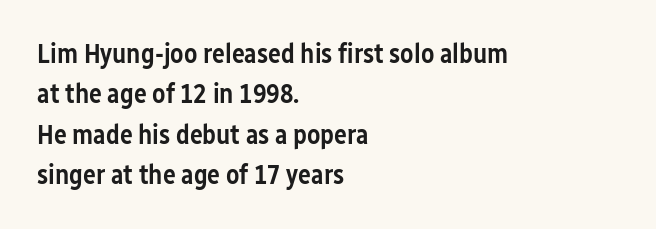
The image shows 27 px text type, upright; set left-aligned, normal line spacing (1.5x), normal letter spacing, not underlined.
